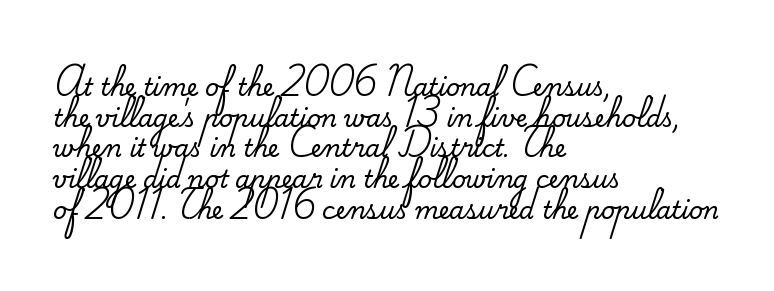
The image shows 24 px text type; set left-aligned, normal line spacing (1.28x), normal letter spacing, not underlined.
